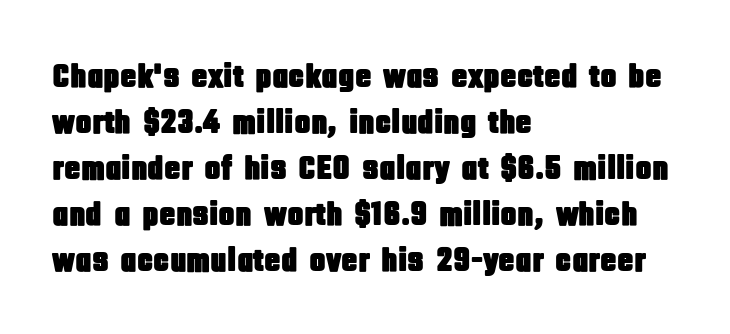
The image shows 34 px condensed sans-serif type, upright; set left-aligned, normal line spacing (1.35x), normal letter spacing, not underlined; low stroke contrast and a large x-height.
